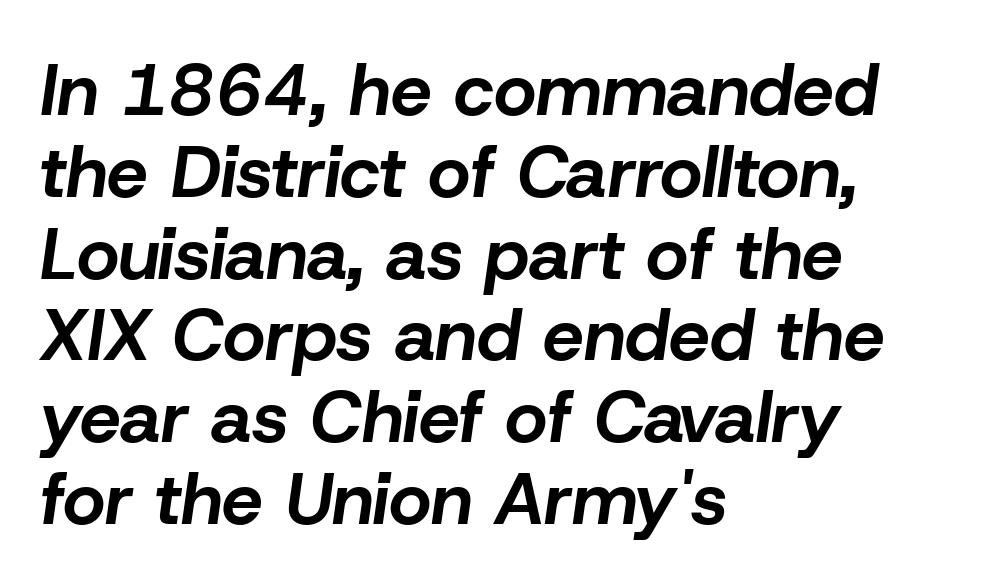
In terms of letterspacing, this is plain default setting. Unmarked baselines from the first word to the last. The rendering uses natural spacing where letterforms have individual widths. Weight: bold. Line beginnings align vertically; line endings do not. Students, observe: this is what under-led, compact text looks like.
